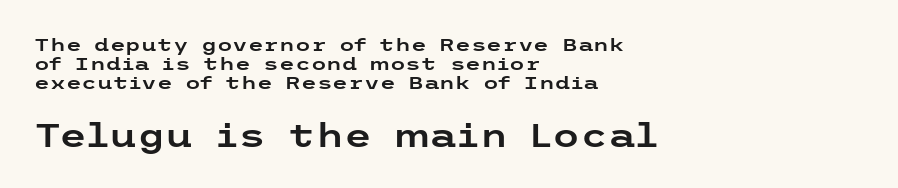
Has an underline been added? It has not. Leading: reduced. Is the block centered? No — it sits flush against the left margin. Which of the two is more prominent by size? The second, at the bottom.
